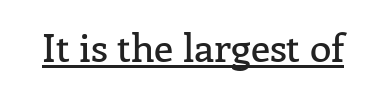
{"serif": "yes", "italic": "no", "width": "normal", "stroke_contrast": "low", "x_height": "medium", "monospaced": "no", "underline": "yes", "letter_spacing": "normal", "letter_spacing_em": 0.0, "glyph_px": 39}
